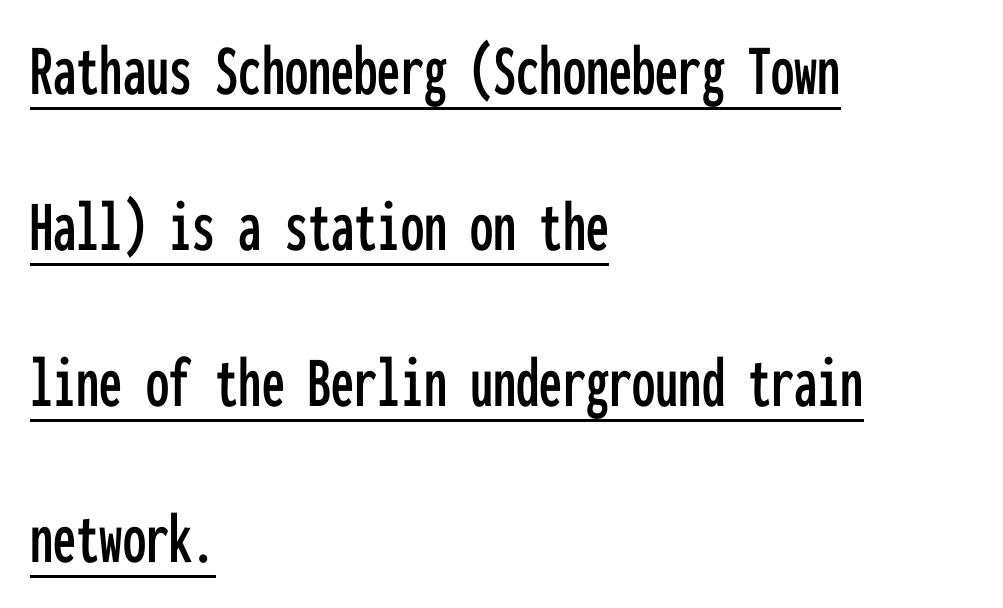
{"serif": "no", "italic": "no", "width": "condensed", "stroke_contrast": "low", "x_height": "medium", "monospaced": "yes", "underline": "yes", "align": "left", "line_spacing": "loose", "line_spacing_ratio": 2.11, "letter_spacing": "normal", "letter_spacing_em": 0.0, "glyph_px": 74}
